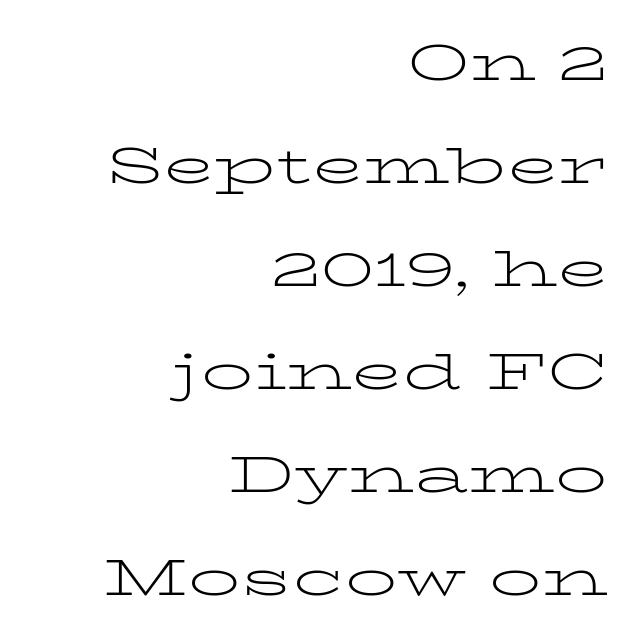
{"serif": "yes", "italic": "no", "bold": "no", "weight": "light", "width": "wide", "stroke_contrast": "low", "x_height": "medium", "monospaced": "no", "underline": "no", "align": "right", "line_spacing": "loose", "line_spacing_ratio": 1.98, "letter_spacing": "normal", "letter_spacing_em": 0.0, "glyph_px": 52}
